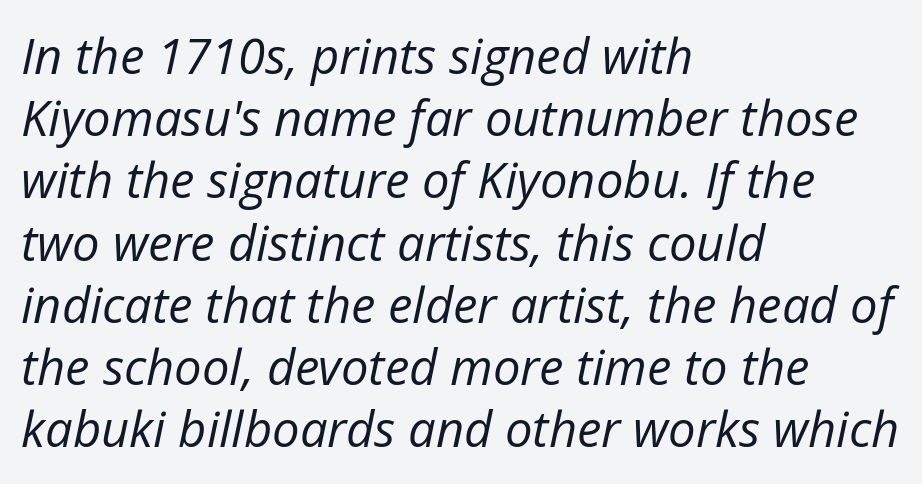
Each letter keeps its own natural width here, so spacing adapts to shape. Honestly, the letter spacing is just normal — you wouldn't notice it. Nobody drew a line under any word here. Leading: standard. All the whitespace from short lines collects on the right. Compared with ordinary roman type, these characters are visibly tilted.
